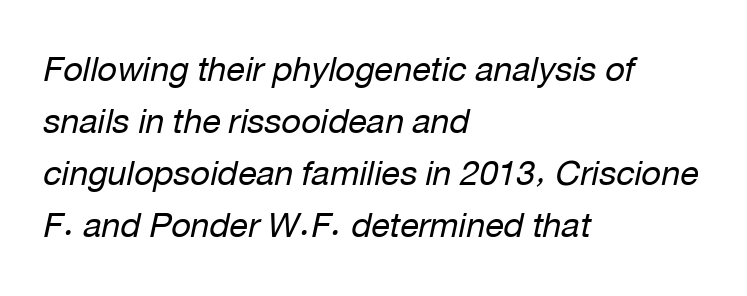
Glance below the letters and you will spot only blank space. Where is the straight margin? On the left. Nothing unusual about the tracking: characters are spaced as the font intends. The lettering tilts uniformly, giving the passage an italic look.
